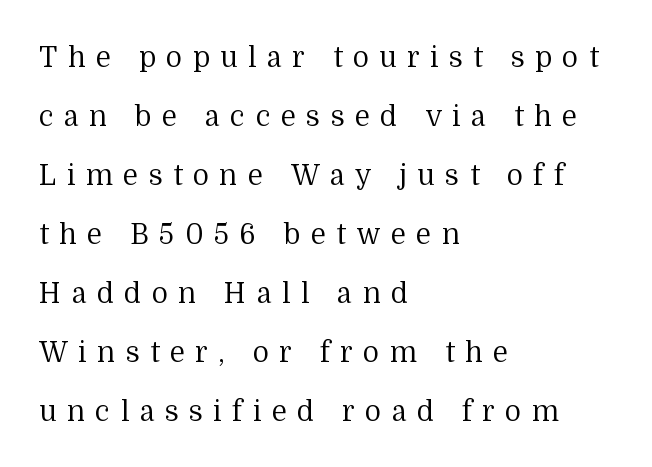
Q: Is the text bold? A: No.
Q: Is the text italic (slanted)? A: No, it is upright.
Q: Is the typeface a serif or a sans-serif typeface? A: Serif.
Q: Is the text underlined? A: No.
Q: How is the paragraph aligned? A: Left-aligned.
Q: Is the spacing between letters normal or unusually wide? A: Unusually wide.
Q: Is the spacing between lines tight, normal or loose? A: Loose.
Q: Width (condensed, normal, or wide)? A: Normal.
Q: Stroke contrast? A: Medium.
Q: x-height? A: Medium.
Q: Monospaced? A: No.
